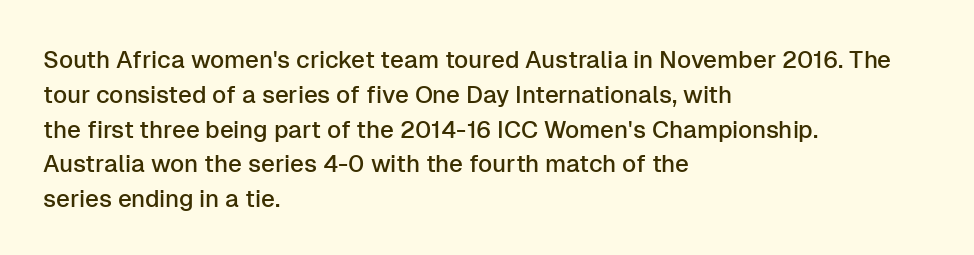
The image shows 24 px text type, upright; set left-aligned, normal line spacing (1.45x), normal letter spacing, not underlined.
